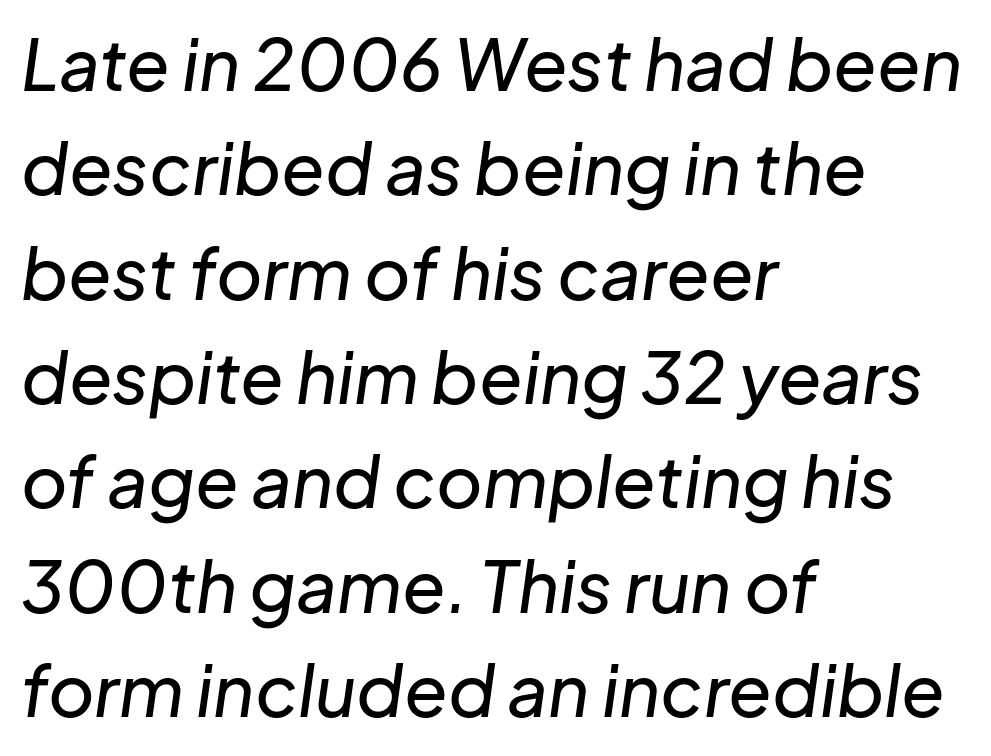
The image shows 71 px text type, italic (leaning right); set left-aligned, normal line spacing (1.47x), normal letter spacing, not underlined; low stroke contrast and a medium x-height.
